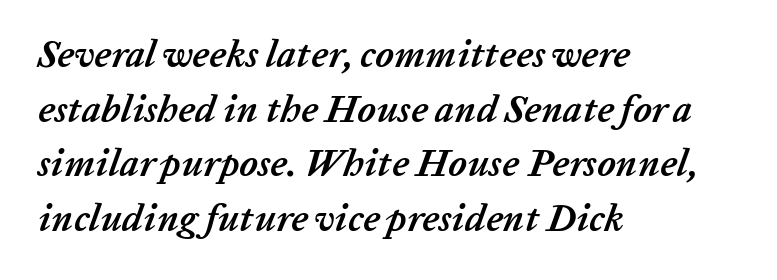
{"italic": "yes", "lean": "right", "slant_degrees": 20, "bold": "yes", "weight": "semibold", "width": "normal", "stroke_contrast": "low", "x_height": "medium", "monospaced": "no", "underline": "no", "align": "left", "line_spacing": "normal", "line_spacing_ratio": 1.44, "letter_spacing": "normal", "letter_spacing_em": 0.0, "glyph_px": 38}
